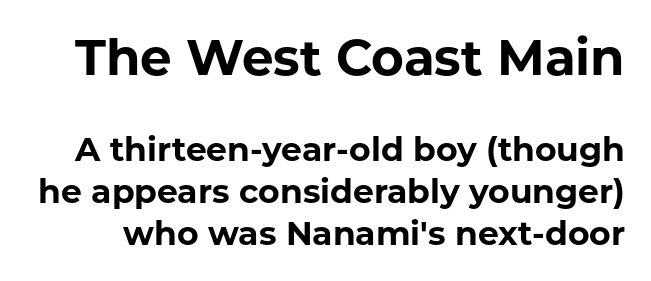
Q: Is the text bold? A: Yes.
Q: Is the text italic (slanted)? A: No, it is upright.
Q: Is the typeface a serif or a sans-serif typeface? A: Sans-serif.
Q: Is the text underlined? A: No.
Q: Is the spacing between letters normal or unusually wide? A: Normal.
Q: Is the spacing between lines tight, normal or loose? A: Normal.
Q: Which block of text is set in a larger size, the first (top) or the second (bottom)? A: The first (top) one.
Q: Width (condensed, normal, or wide)? A: Normal.
Q: Stroke contrast? A: Low.
Q: x-height? A: Medium.
Q: Monospaced? A: No.
